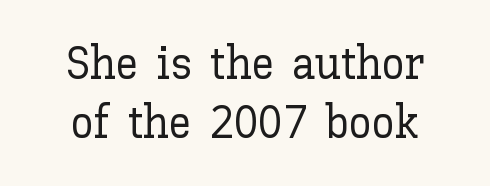
The image shows 46 px text type, upright; set normal line spacing (1.29x), normal letter spacing, not underlined; low stroke contrast and a medium x-height.
